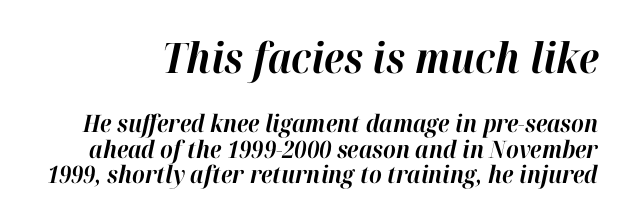
The area under the type is left untouched. Posture: slanted. Compare the two chunks: the upper has the greater cap height. Reading down the column, the eye jumps only a short way to each next line. Words appear dense and cohesive because spacing is normal. The letters advance in unequal steps, a hallmark of proportional type.
